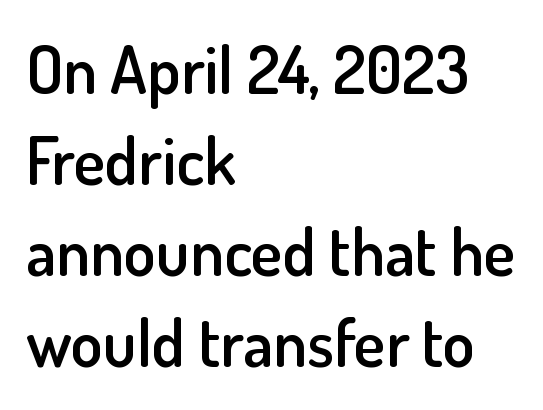
{"serif": "no", "italic": "no", "bold": "semi", "weight": "semibold", "width": "normal", "stroke_contrast": "low", "x_height": "small", "monospaced": "no", "underline": "no", "align": "left", "line_spacing": "normal", "line_spacing_ratio": 1.38, "letter_spacing": "normal", "letter_spacing_em": 0.0, "glyph_px": 66}
